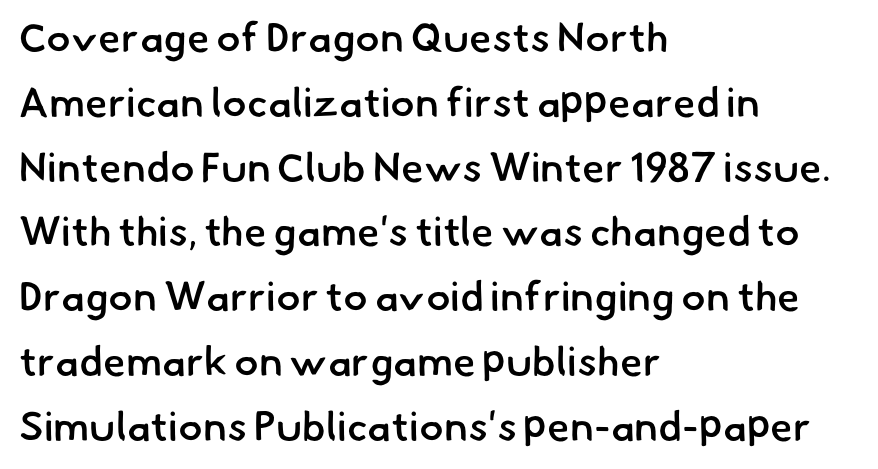
Q: Is the text bold? A: Semi-bold.
Q: Is the typeface a serif or a sans-serif typeface? A: Sans-serif.
Q: Is the text underlined? A: No.
Q: How is the paragraph aligned? A: Left-aligned.
Q: Is the spacing between letters normal or unusually wide? A: Normal.
Q: Is the spacing between lines tight, normal or loose? A: Normal.
Q: Width (condensed, normal, or wide)? A: Normal.
Q: Stroke contrast? A: Low.
Q: x-height? A: Small.
Q: Monospaced? A: No.
